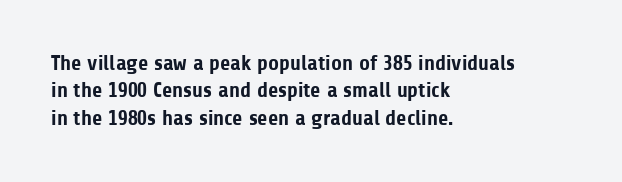
The image shows 21 px bold type, upright; set left-aligned, normal line spacing (1.3x), normal letter spacing, not underlined.
